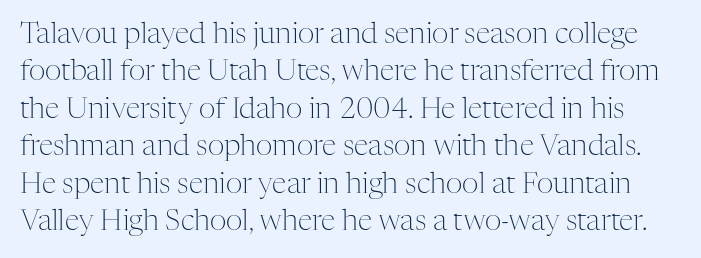
Q: Is the text bold? A: No.
Q: Is the text italic (slanted)? A: No, it is upright.
Q: Is the typeface a serif or a sans-serif typeface? A: Serif.
Q: Is the text underlined? A: No.
Q: Is the spacing between letters normal or unusually wide? A: Normal.
Q: Is the spacing between lines tight, normal or loose? A: Normal.
Q: Width (condensed, normal, or wide)? A: Normal.
Q: Stroke contrast? A: Medium.
Q: x-height? A: Medium.
Q: Monospaced? A: No.
